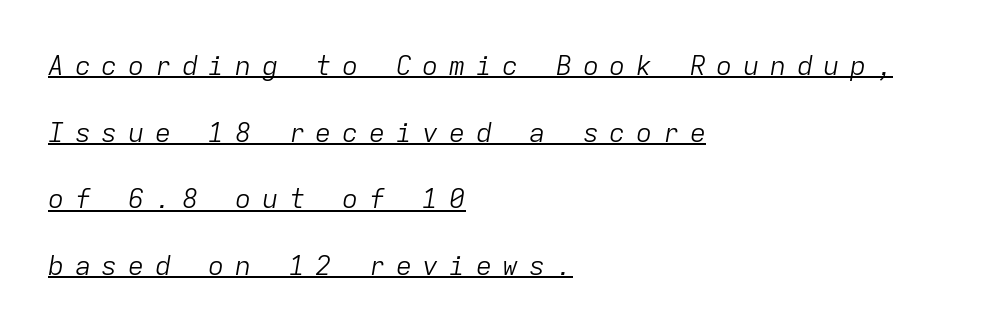
{"italic": "yes", "lean": "right", "slant_degrees": 9, "bold": "no", "underline": "yes", "align": "left", "line_spacing": "loose", "line_spacing_ratio": 2.47, "letter_spacing": "wide", "letter_spacing_em": 0.39, "glyph_px": 27}
